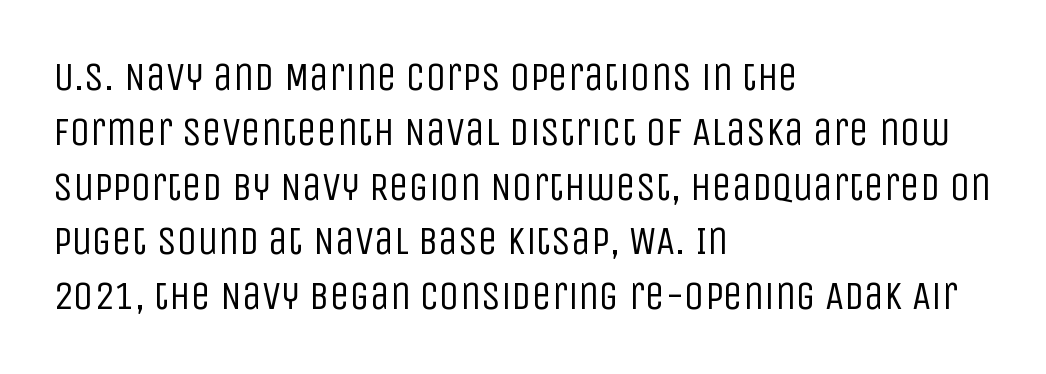
{"serif": "no", "italic": "no", "bold": "no", "weight": "regular", "width": "condensed", "stroke_contrast": "low", "x_height": "large", "monospaced": "no", "underline": "no", "align": "left", "line_spacing": "normal", "line_spacing_ratio": 1.37, "letter_spacing": "normal", "letter_spacing_em": 0.0, "glyph_px": 40}
